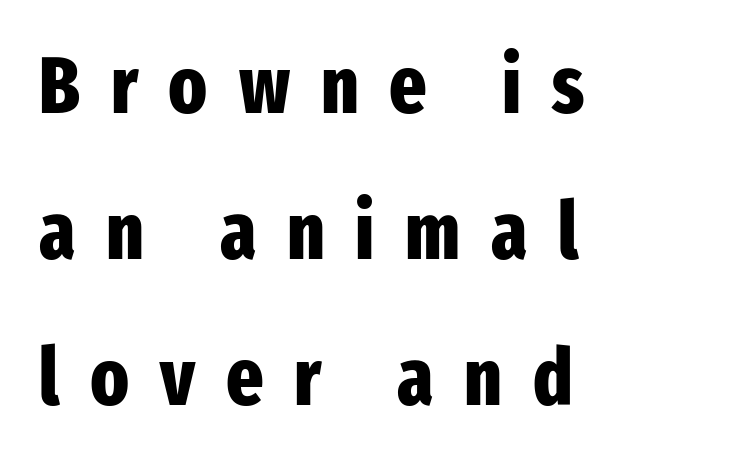
{"serif": "no", "italic": "no", "bold": "yes", "weight": "heavy", "width": "condensed", "stroke_contrast": "low", "x_height": "medium", "monospaced": "no", "underline": "no", "align": "left", "line_spacing_ratio": 1.85, "letter_spacing": "wide", "letter_spacing_em": 0.39, "glyph_px": 79}
